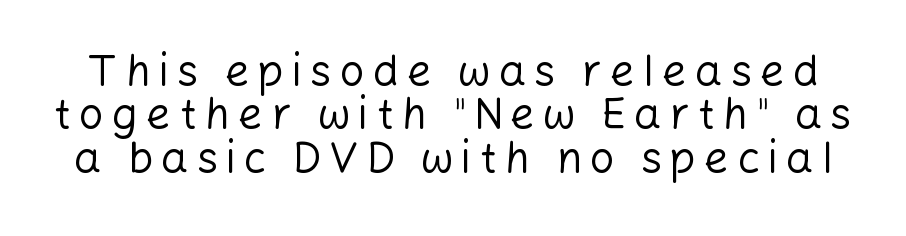
No italicization has been applied; the sample stays upright. Has an underline been added? It has not. No feet cap the strokes, marking this as sans-serif type. This sample has the flowing, uneven cadence of proportional lettering.
